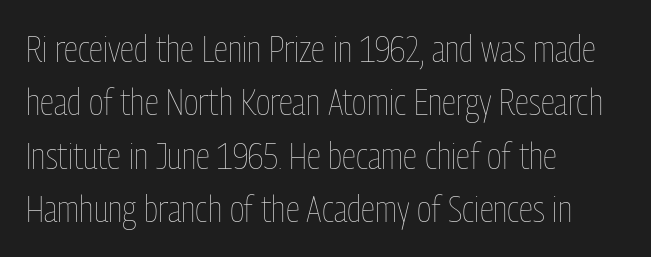
{"italic": "no", "bold": "no", "weight": "thin", "width": "condensed", "stroke_contrast": "low", "x_height": "medium", "monospaced": "no", "underline": "no", "align": "left", "line_spacing": "normal", "line_spacing_ratio": 1.44, "letter_spacing": "normal", "letter_spacing_em": 0.0, "glyph_px": 37}
